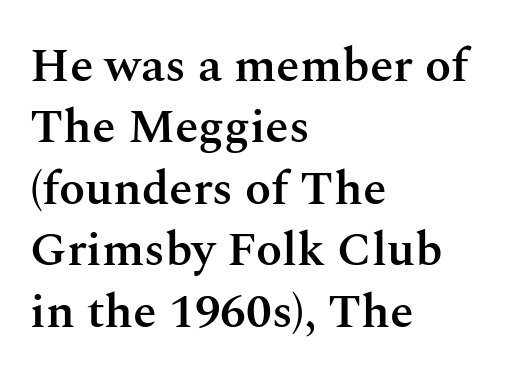
The image shows 48 px semibold serif type, upright; set left-aligned, normal line spacing (1.28x), normal letter spacing, not underlined; medium stroke contrast and a medium x-height.
